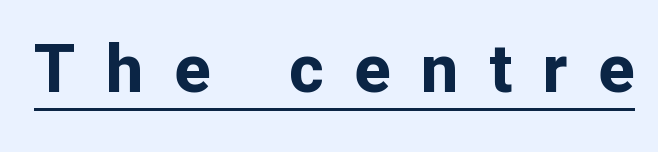
Q: Is the text bold? A: Yes.
Q: Is the text italic (slanted)? A: No, it is upright.
Q: Is the typeface a serif or a sans-serif typeface? A: Sans-serif.
Q: Is the text underlined? A: Yes.
Q: Is the spacing between letters normal or unusually wide? A: Unusually wide.
Q: Width (condensed, normal, or wide)? A: Normal.
Q: Stroke contrast? A: Low.
Q: x-height? A: Medium.
Q: Monospaced? A: No.
